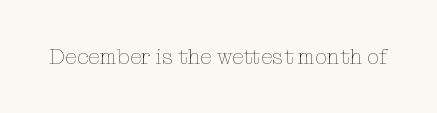
The image shows 22 px text type, upright; set normal letter spacing, not underlined.
